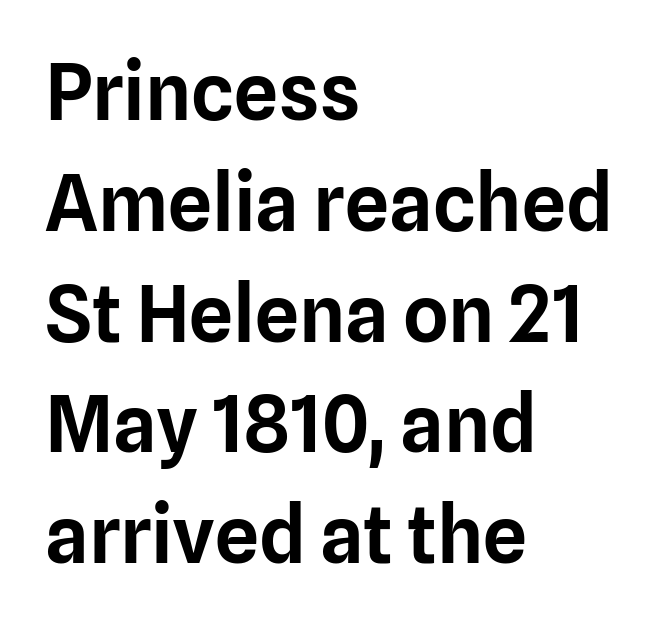
Glance below the letters and you will spot only blank space. Glyph-to-glyph distance matches everyday printed text. Typographically, this falls in the sans-serif category. This sample is left-justified, so line endings fall wherever the words run out. In terms of posture, this sample is upright. These lines are rendered in a variable-pitch font.
